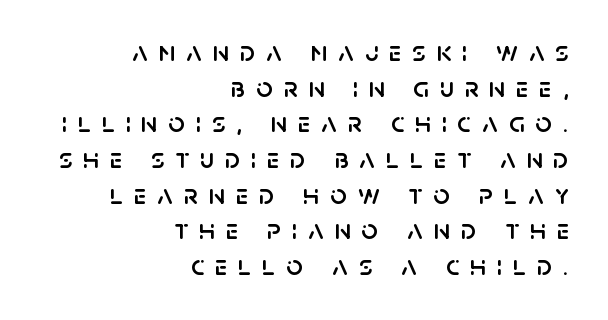
The image shows 29 px sans-serif type, upright; set right-aligned, line spacing 1.23x, unusually wide letter spacing (+0.37 em), not underlined; low stroke contrast and a large x-height.
